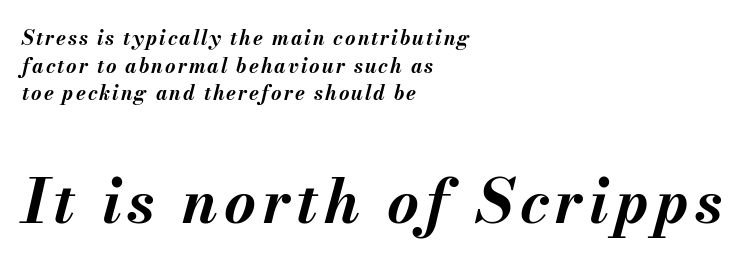
The image shows 61 px bold type, italic (leaning right); set left-aligned, normal line spacing (1.38x), not underlined; the second (bottom) block is 3.05x larger; medium stroke contrast and a small x-height.
